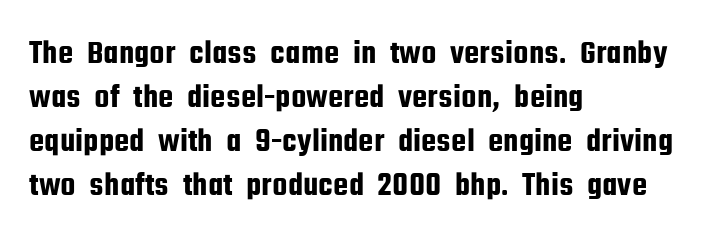
Q: Is the text italic (slanted)? A: No, it is upright.
Q: Is the typeface a serif or a sans-serif typeface? A: Sans-serif.
Q: Is the text underlined? A: No.
Q: How is the paragraph aligned? A: Left-aligned.
Q: Is the spacing between letters normal or unusually wide? A: Normal.
Q: Is the spacing between lines tight, normal or loose? A: Normal.
Q: Width (condensed, normal, or wide)? A: Condensed.
Q: Stroke contrast? A: Low.
Q: x-height? A: Medium.
Q: Monospaced? A: No.
